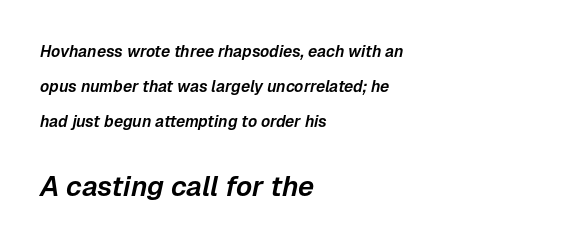
The zone under the glyphs is completely vacant. Of the two passages, the one underneath uses the larger point size. What stands out about the letter spacing? Nothing — it is the standard amount. The specimen reads as italic at a glance.
